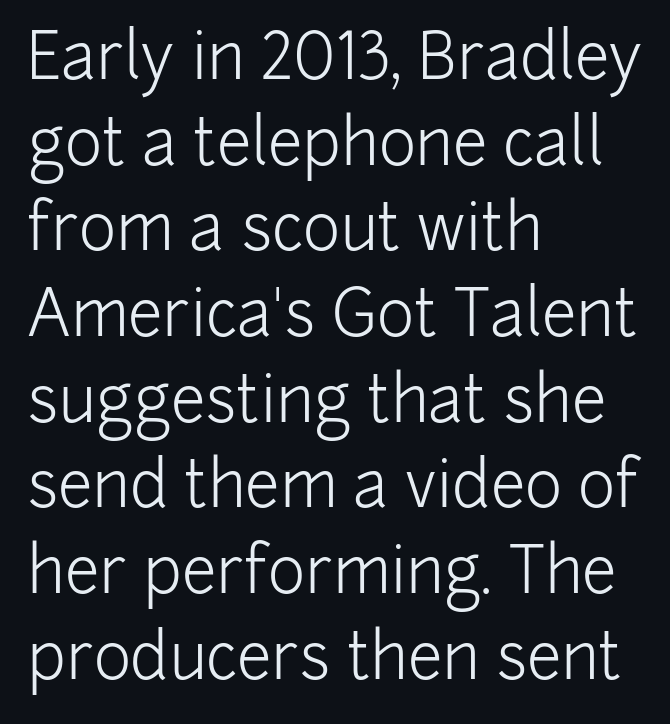
{"serif": "no", "italic": "no", "bold": "no", "weight": "light", "width": "normal", "stroke_contrast": "low", "x_height": "medium", "monospaced": "no", "underline": "no", "align": "left", "line_spacing": "normal", "line_spacing_ratio": 1.36, "letter_spacing": "normal", "letter_spacing_em": 0.0, "glyph_px": 63}
